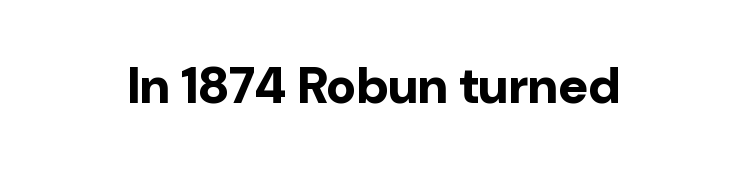
The image shows 51 px bold sans-serif type, upright; set normal letter spacing, not underlined; low stroke contrast and a medium x-height.
